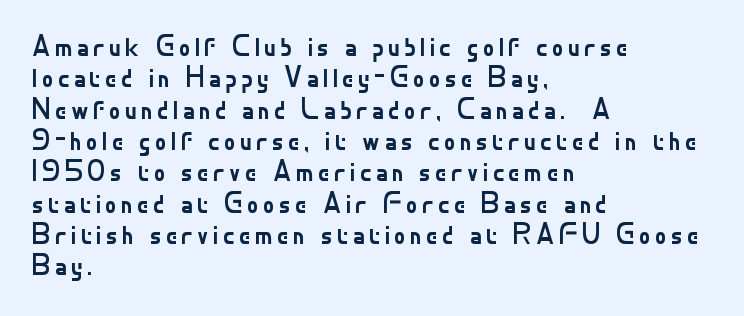
The typesetting does not lean heavy: it is not bold. Italic? Not at all — the glyphs are vertical. Decoration check: the copy has no underline. This sample trades vertical openness for compactness between lines. The typesetter chose a ragged-right arrangement here.
